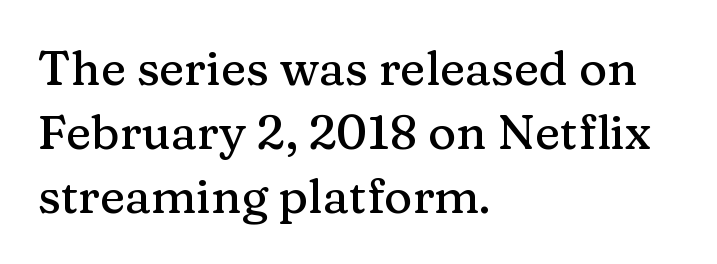
Posture: upright roman. A clean baseline with only descenders dipping below it. What's the leading like? Ordinary, nothing unusual. Compared with typical body copy, the letter spacing here is the same.
